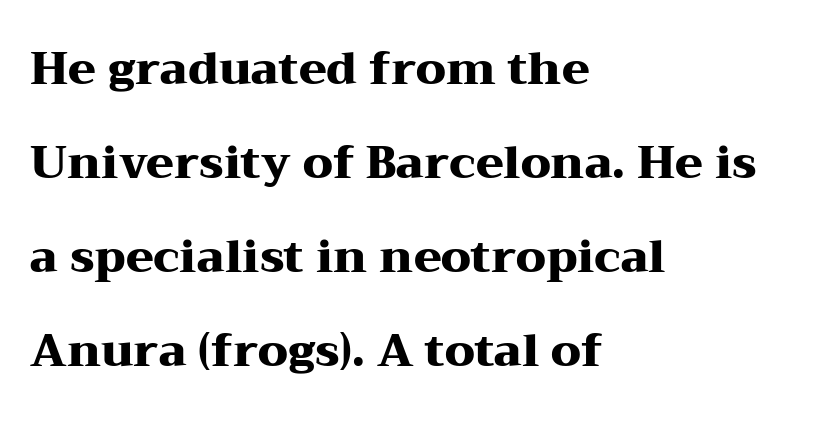
The characters look thick and weighty, a clear bold. These lines are set flush left with a ragged right edge. Underlining? Definitely not there. This is roman type, the default non-slanted kind.
